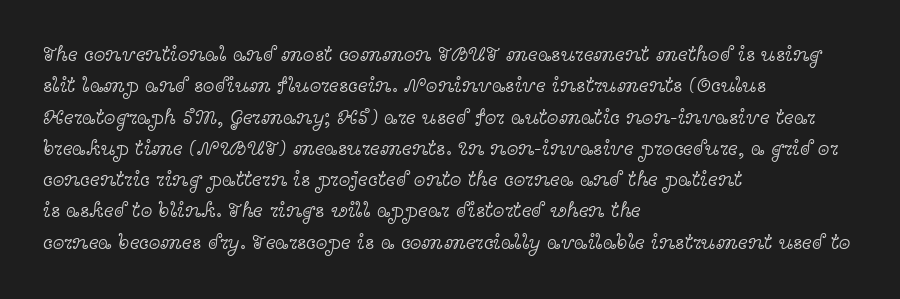
{"bold": "no", "underline": "no", "align": "left", "line_spacing": "normal", "line_spacing_ratio": 1.49, "letter_spacing": "normal", "letter_spacing_em": 0.0, "glyph_px": 21}
